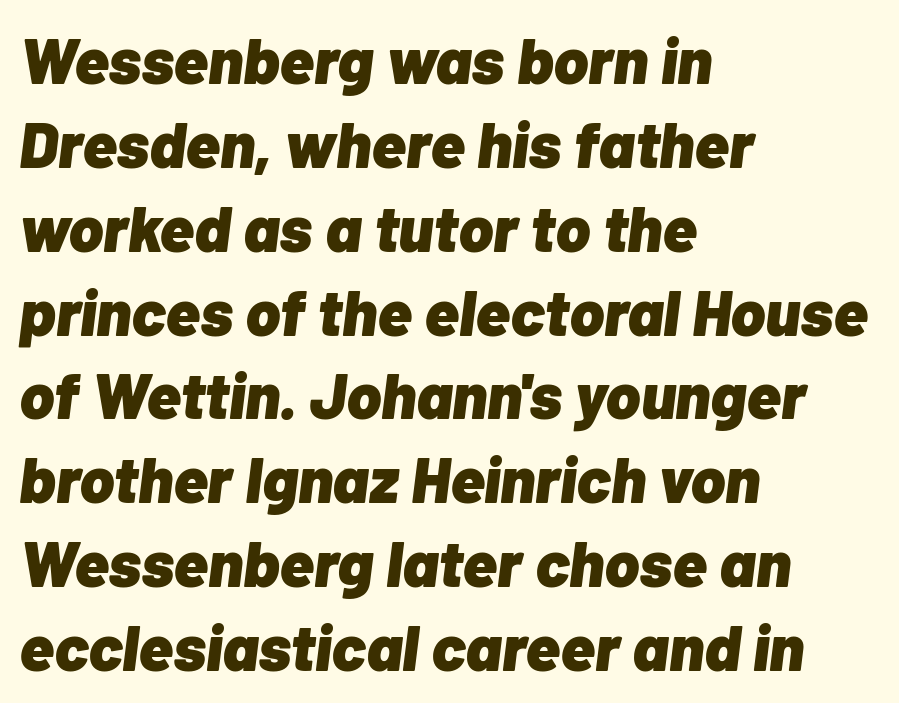
The image shows 65 px heavy type, italic (leaning right); set left-aligned, normal line spacing (1.29x), normal letter spacing, not underlined; low stroke contrast and a medium x-height.
